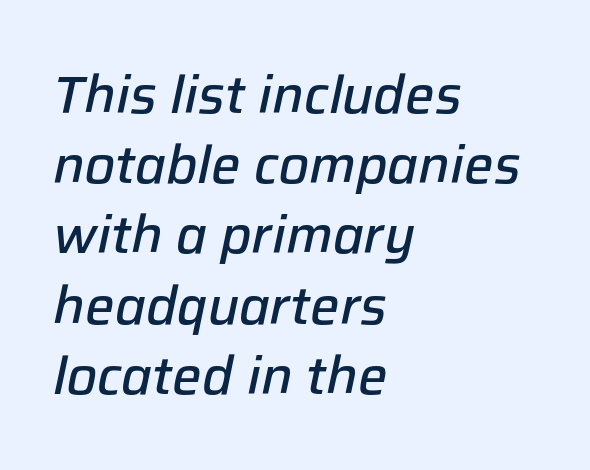
The image shows 52 px semibold type, italic (leaning right); set left-aligned, normal line spacing (1.35x), normal letter spacing, not underlined; low stroke contrast and a medium x-height.
